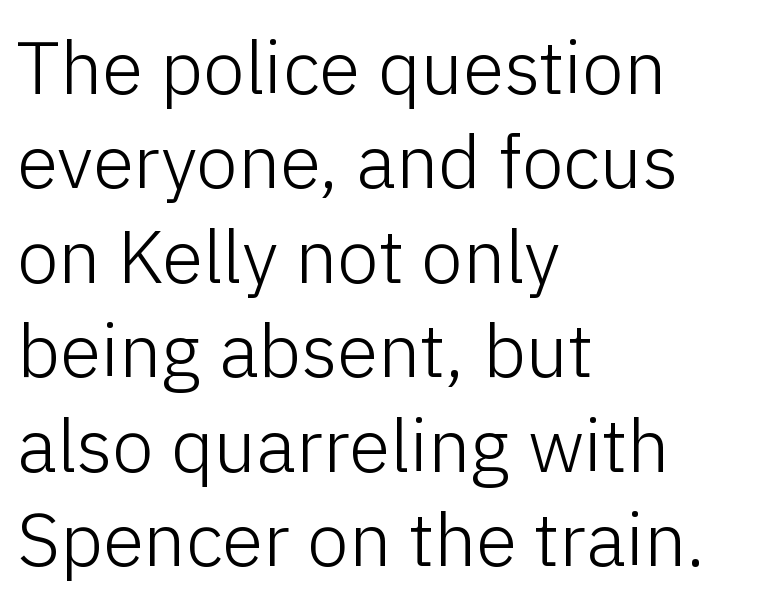
{"serif": "no", "italic": "no", "bold": "no", "weight": "light", "width": "normal", "stroke_contrast": "low", "x_height": "medium", "monospaced": "no", "underline": "no", "align": "left", "line_spacing": "normal", "line_spacing_ratio": 1.26, "letter_spacing": "normal", "letter_spacing_em": 0.0, "glyph_px": 75}
